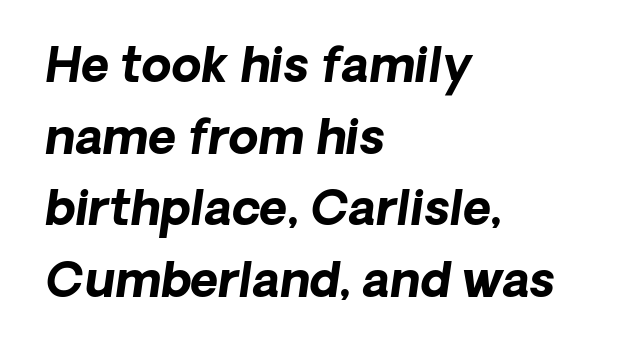
Q: Is the text bold? A: Yes.
Q: Is the typeface a serif or a sans-serif typeface? A: Sans-serif.
Q: Is the text underlined? A: No.
Q: How is the paragraph aligned? A: Left-aligned.
Q: Is the spacing between letters normal or unusually wide? A: Normal.
Q: Is the spacing between lines tight, normal or loose? A: Normal.
Q: Width (condensed, normal, or wide)? A: Normal.
Q: Stroke contrast? A: Low.
Q: x-height? A: Medium.
Q: Monospaced? A: No.
